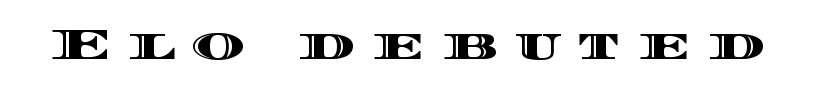
The image shows 45 px wide type, upright; set unusually wide letter spacing (+0.37 em), not underlined; a large x-height.
